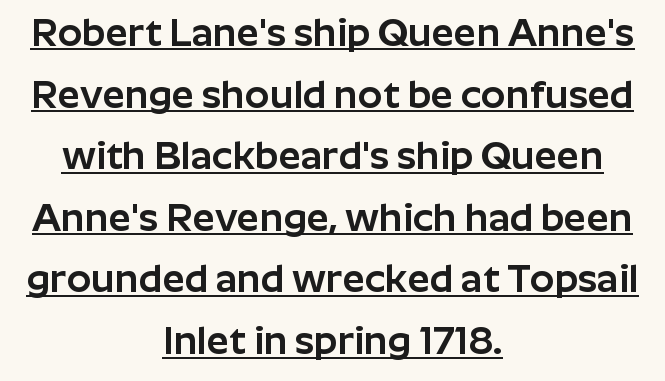
Q: Is the text italic (slanted)? A: No, it is upright.
Q: Is the typeface a serif or a sans-serif typeface? A: Sans-serif.
Q: Is the text underlined? A: Yes.
Q: How is the paragraph aligned? A: Centered.
Q: Is the spacing between letters normal or unusually wide? A: Normal.
Q: Is the spacing between lines tight, normal or loose? A: Normal.
Q: Width (condensed, normal, or wide)? A: Normal.
Q: Stroke contrast? A: Low.
Q: x-height? A: Medium.
Q: Monospaced? A: No.
